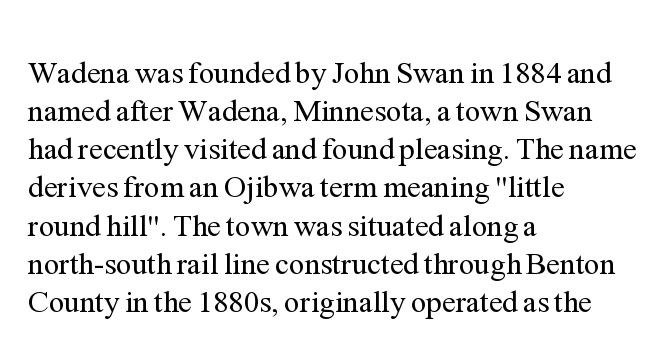
{"serif": "yes", "italic": "no", "bold": "no", "weight": "regular", "width": "normal", "stroke_contrast": "medium", "x_height": "medium", "monospaced": "no", "underline": "no", "align": "left", "line_spacing_ratio": 1.23, "letter_spacing": "normal", "letter_spacing_em": 0.0, "glyph_px": 31}
